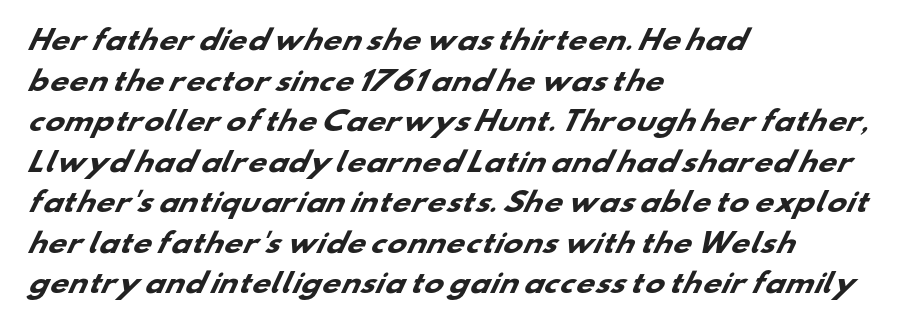
Check under the words: just untouched page. Visually the block forms a straight wall on the left and a jagged coastline on the right. The typesetting leans heavy: a genuine bold. The tracking reads as untouched default to a designer's eye. The lines sit at an ordinary, default distance from one another.
